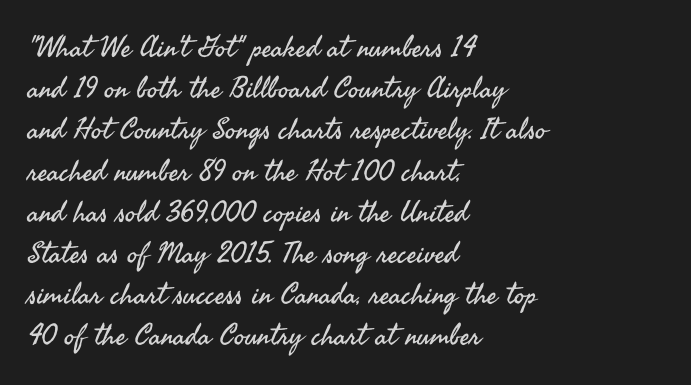
{"serif": "no", "bold": "no", "weight": "regular", "width": "normal", "stroke_contrast": "medium", "x_height": "small", "monospaced": "no", "underline": "no", "align": "left", "line_spacing": "normal", "line_spacing_ratio": 1.42, "letter_spacing": "normal", "letter_spacing_em": 0.0, "glyph_px": 29}
